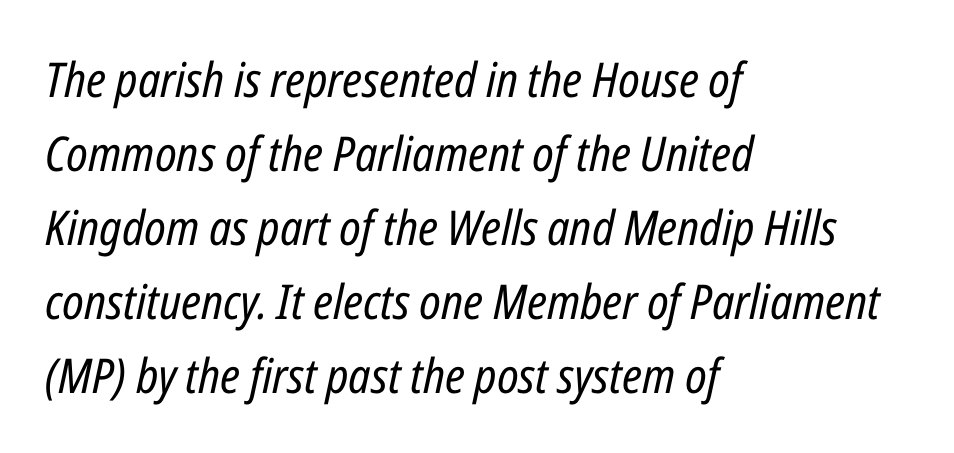
The image shows 48 px regular-weight, condensed type, italic (leaning right); set left-aligned, normal line spacing (1.54x), normal letter spacing, not underlined; low stroke contrast and a medium x-height.
